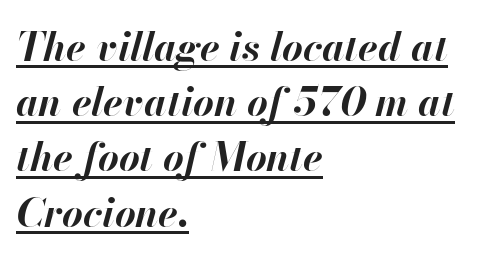
{"italic": "yes", "lean": "right", "slant_degrees": 13, "bold": "yes", "weight": "bold", "width": "normal", "stroke_contrast": "high", "x_height": "small", "monospaced": "no", "underline": "yes", "align": "left", "line_spacing": "normal", "line_spacing_ratio": 1.38, "letter_spacing": "normal", "letter_spacing_em": 0.0, "glyph_px": 40}
